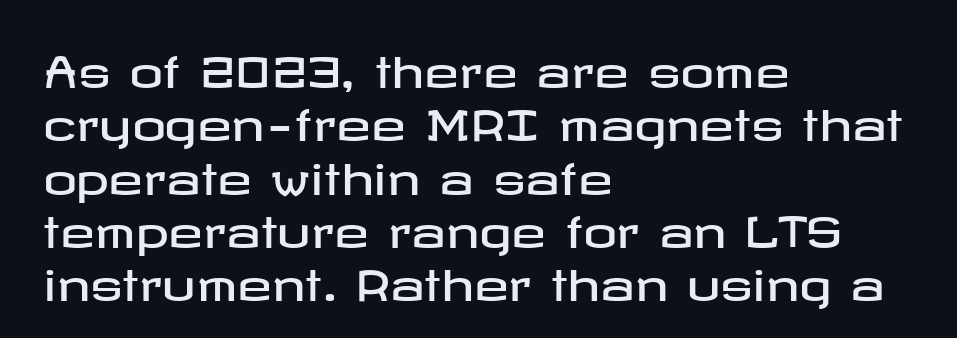
{"serif": "no", "italic": "no", "width": "wide", "stroke_contrast": "low", "x_height": "medium", "underline": "no", "align": "left", "line_spacing": "normal", "line_spacing_ratio": 1.27, "letter_spacing": "normal", "letter_spacing_em": 0.0, "glyph_px": 42}
